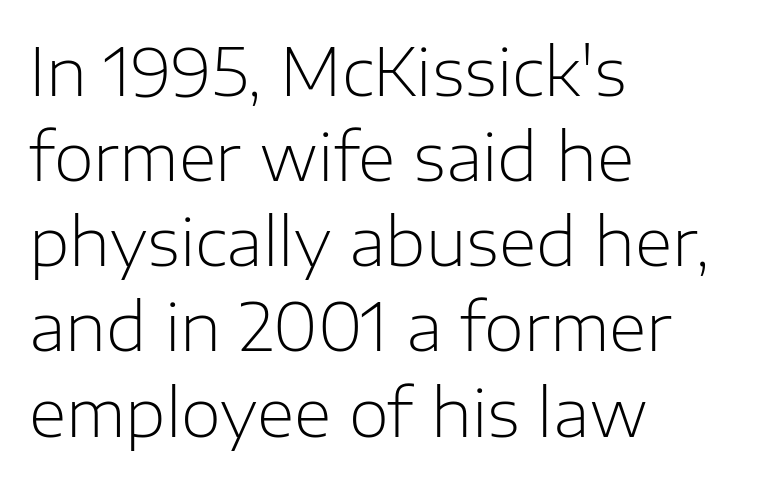
{"serif": "no", "italic": "no", "bold": "no", "weight": "light", "width": "normal", "stroke_contrast": "low", "x_height": "medium", "monospaced": "no", "underline": "no", "align": "left", "line_spacing": "normal", "line_spacing_ratio": 1.31, "letter_spacing": "normal", "letter_spacing_em": 0.0, "glyph_px": 65}
